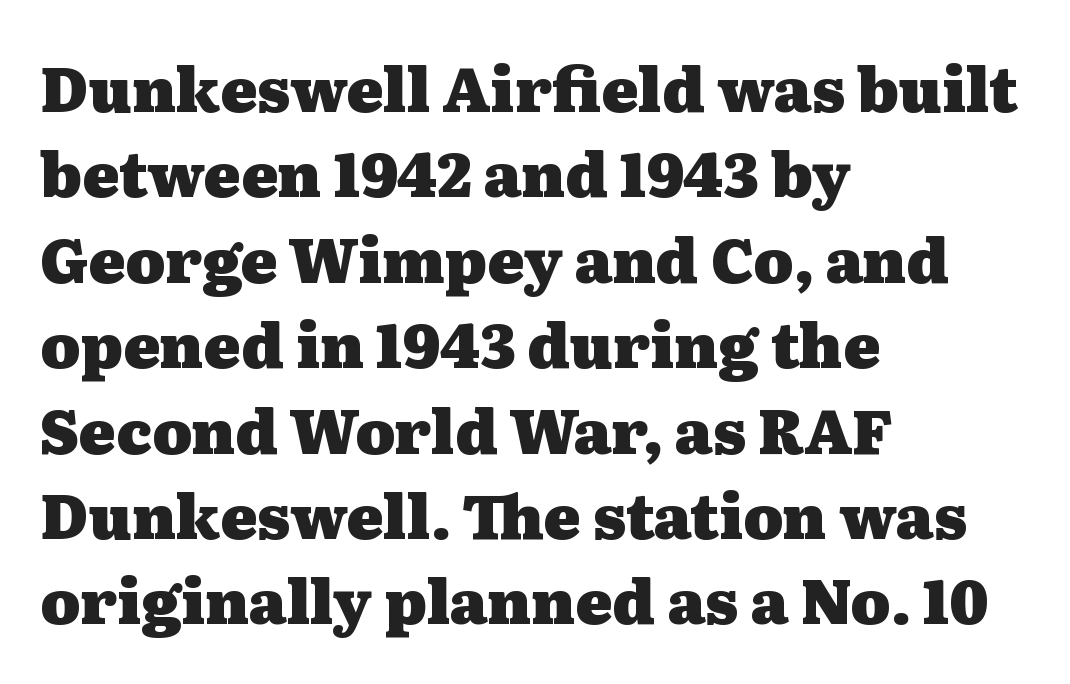
{"serif": "yes", "italic": "no", "bold": "yes", "weight": "heavy", "width": "wide", "stroke_contrast": "medium", "x_height": "medium", "monospaced": "no", "underline": "no", "align": "left", "line_spacing": "normal", "line_spacing_ratio": 1.4, "letter_spacing": "normal", "letter_spacing_em": 0.0, "glyph_px": 61}
